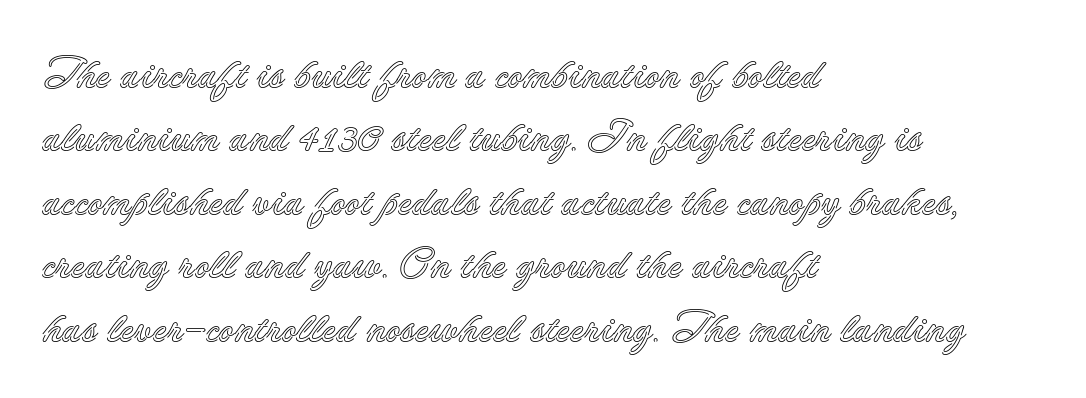
{"width": "normal", "x_height": "small", "monospaced": "no", "underline": "no", "align": "left", "line_spacing": "normal", "line_spacing_ratio": 1.51, "letter_spacing": "normal", "letter_spacing_em": 0.0, "glyph_px": 42}
